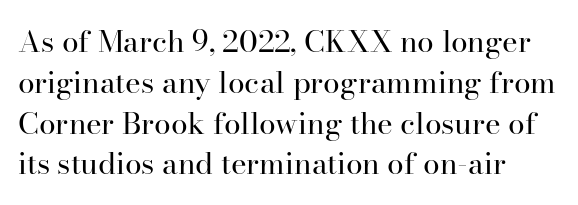
Q: Is the text bold? A: No.
Q: Is the text italic (slanted)? A: No, it is upright.
Q: Is the typeface a serif or a sans-serif typeface? A: Serif.
Q: Is the text underlined? A: No.
Q: Is the spacing between letters normal or unusually wide? A: Normal.
Q: Is the spacing between lines tight, normal or loose? A: Normal.
Q: Width (condensed, normal, or wide)? A: Normal.
Q: Stroke contrast? A: High.
Q: x-height? A: Small.
Q: Monospaced? A: No.
